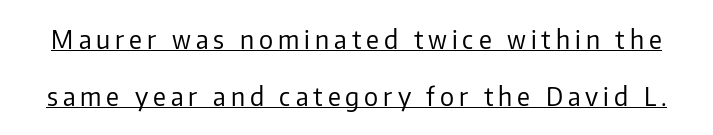
The image shows 25 px text type, upright; set loose line spacing (2.27x), unusually wide letter spacing (+0.2 em), underlined.
